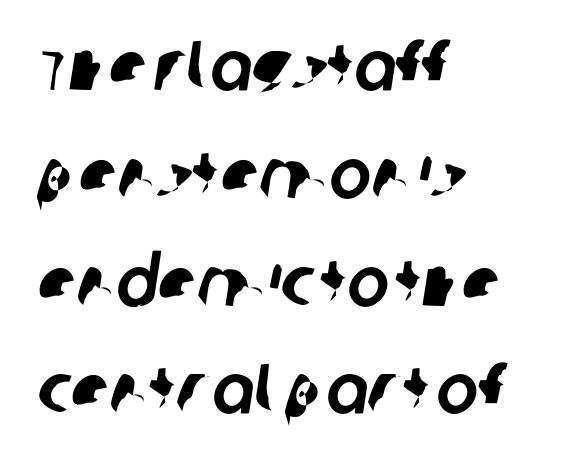
{"serif": "no", "width": "normal", "stroke_contrast": "low", "x_height": "large", "monospaced": "no", "underline": "no", "align": "left", "line_spacing": "normal", "line_spacing_ratio": 1.54, "letter_spacing": "normal", "letter_spacing_em": 0.0, "glyph_px": 70}
